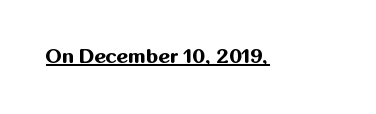
{"italic": "no", "bold": "yes", "underline": "yes", "letter_spacing": "normal", "letter_spacing_em": 0.0, "glyph_px": 20}
